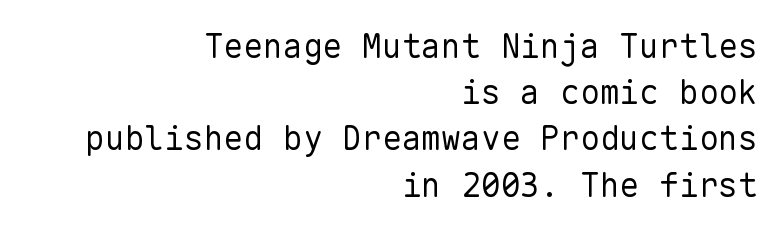
The image shows 33 px regular-weight sans-serif type, upright, monospaced; set right-aligned, normal line spacing (1.4x), normal letter spacing, not underlined; low stroke contrast and a medium x-height.
